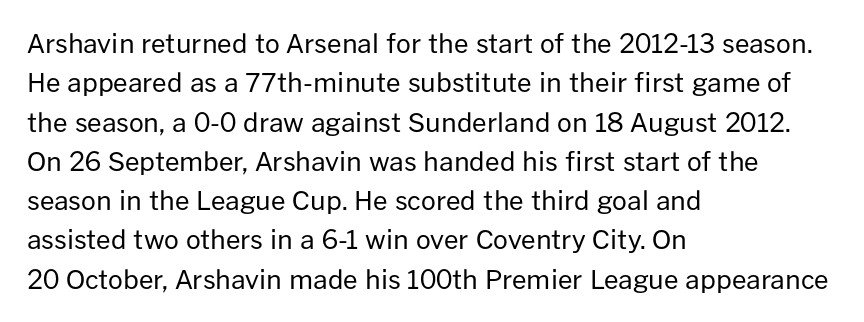
The image shows 26 px text type, upright; set left-aligned, normal line spacing (1.51x), normal letter spacing, not underlined.
